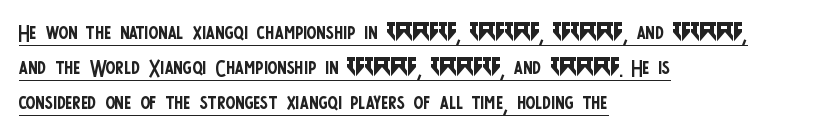
{"serif": "no", "italic": "no", "bold": "no", "weight": "regular", "width": "condensed", "stroke_contrast": "low", "x_height": "large", "monospaced": "no", "underline": "yes", "align": "left", "line_spacing_ratio": 1.21, "letter_spacing": "normal", "letter_spacing_em": 0.0, "glyph_px": 29}
